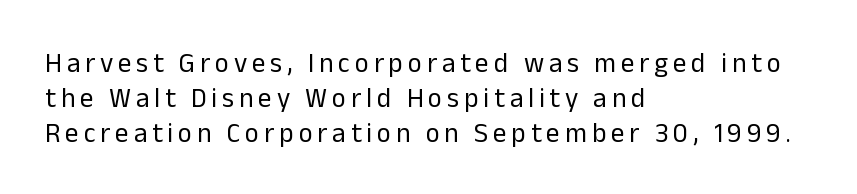
Q: Is the text bold? A: No.
Q: Is the text italic (slanted)? A: No, it is upright.
Q: Is the text underlined? A: No.
Q: How is the paragraph aligned? A: Left-aligned.
Q: Is the spacing between lines tight, normal or loose? A: Normal.
